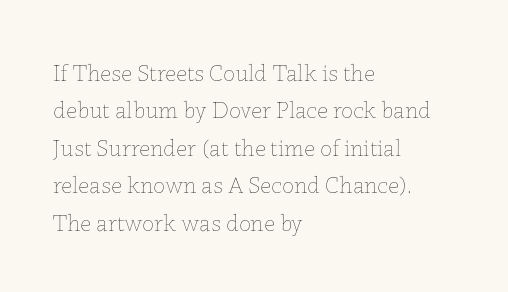
{"italic": "no", "bold": "no", "underline": "no", "align": "left", "line_spacing": "normal", "line_spacing_ratio": 1.56, "letter_spacing": "normal", "letter_spacing_em": 0.0, "glyph_px": 24}
